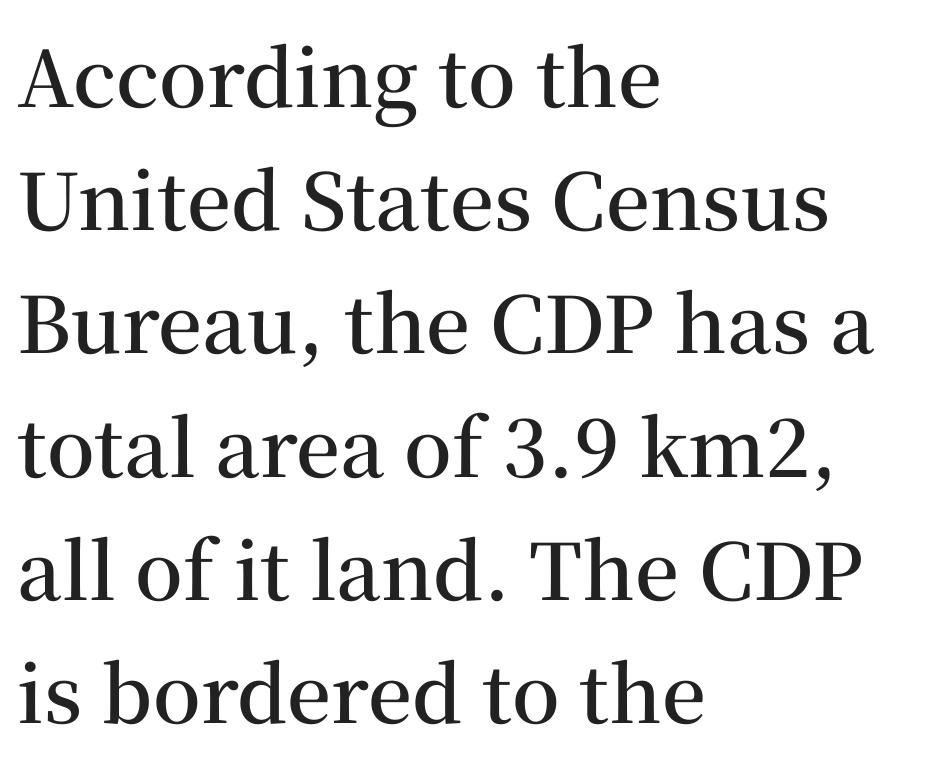
Q: Is the text bold? A: Semi-bold.
Q: Is the text italic (slanted)? A: No, it is upright.
Q: Is the typeface a serif or a sans-serif typeface? A: Serif.
Q: Is the text underlined? A: No.
Q: How is the paragraph aligned? A: Left-aligned.
Q: Is the spacing between letters normal or unusually wide? A: Normal.
Q: Is the spacing between lines tight, normal or loose? A: Normal.
Q: Width (condensed, normal, or wide)? A: Normal.
Q: Stroke contrast? A: Medium.
Q: x-height? A: Medium.
Q: Monospaced? A: No.
